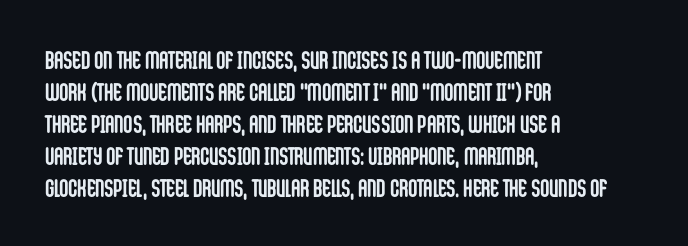
The typesetter chose a ragged-right arrangement here. The line texture is even and compact thanks to regular tracking. Summary of weight: heavy, a full bold. Vertically, the passage feels balanced, rows spaced as you'd expect. In terms of posture, this sample is upright.
